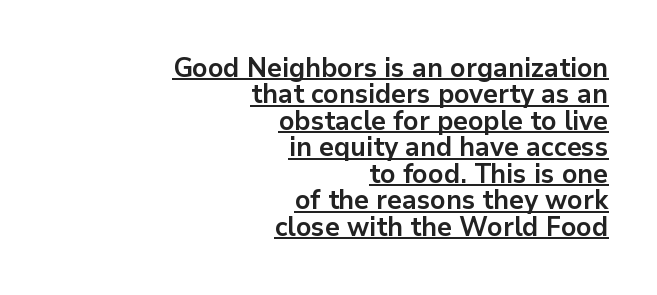
The image shows 27 px bold type, upright; set right-aligned, tight line spacing (0.98x), normal letter spacing, underlined.
